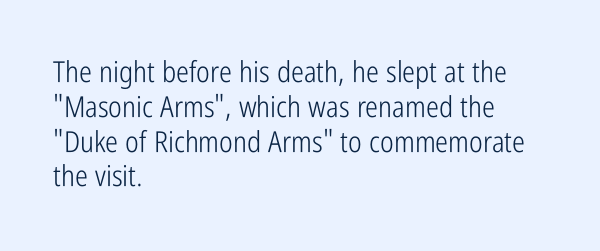
Is the stroke heavy? The answer is a plain regular-or-lighter. Clear beneath every line of the passage. A sans-serif font was chosen for this passage. Glyph-to-glyph distance matches everyday printed text. Each letter keeps its own natural width here, so spacing adapts to shape.
